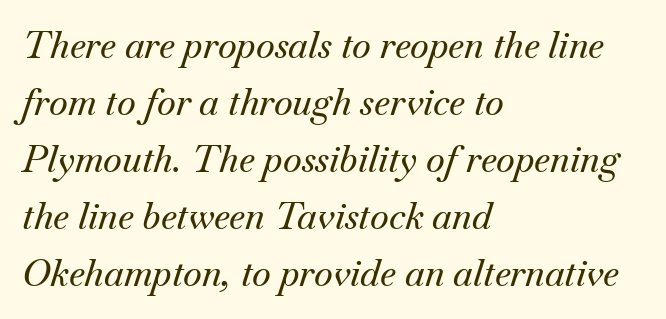
Type without underlining. These lines are rendered in a variable-pitch font. A typesetter would mark this as italic. Check where the strokes stop: tiny serifs finish them off. These lines keep a tight, regular rhythm from letter to letter. Reading down the column, the eye jumps a familiar distance to each next line.
